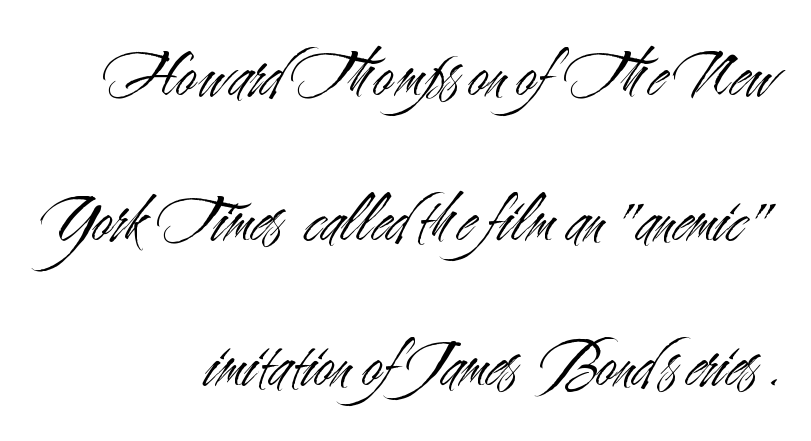
The image shows 70 px light, condensed sans-serif type; set right-aligned, loose line spacing (2.07x), normal letter spacing, not underlined; medium stroke contrast and a small x-height.
